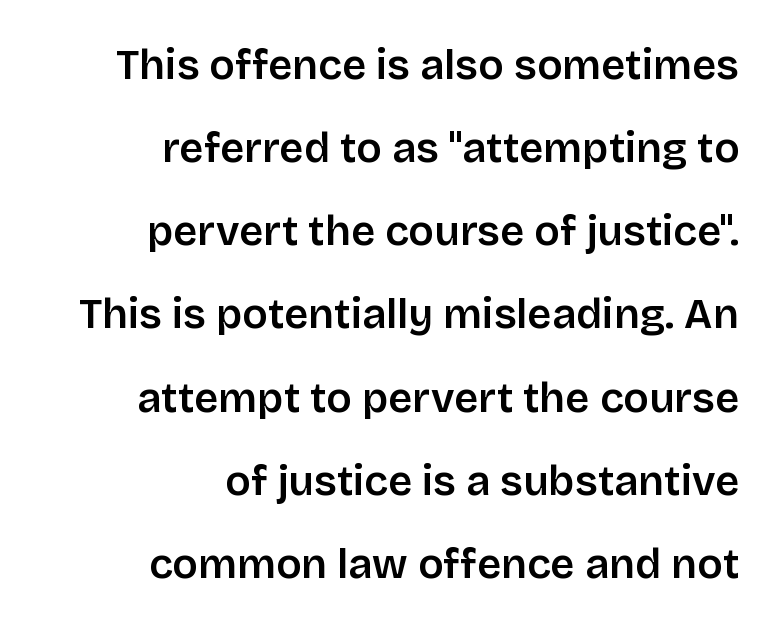
Do the characters align in a grid? No, the font is proportional. Tall strokes in this sample are plumb rather than angled. Is the type bold? Partly — it's a semibold, heavier than regular but not fully bold. This is sans-serif lettering, the kind often seen on screens and signage. The paragraph has a hard right edge and a soft left edge.
